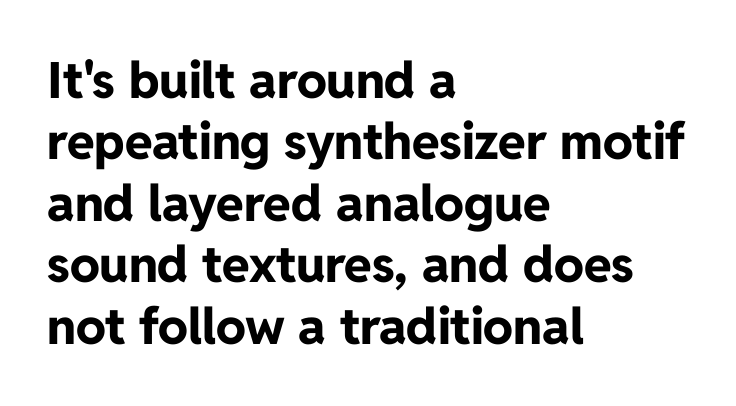
Q: Is the text bold? A: Yes.
Q: Is the text italic (slanted)? A: No, it is upright.
Q: Is the typeface a serif or a sans-serif typeface? A: Sans-serif.
Q: Is the text underlined? A: No.
Q: How is the paragraph aligned? A: Left-aligned.
Q: Is the spacing between letters normal or unusually wide? A: Normal.
Q: Width (condensed, normal, or wide)? A: Normal.
Q: Stroke contrast? A: Low.
Q: x-height? A: Medium.
Q: Monospaced? A: No.
